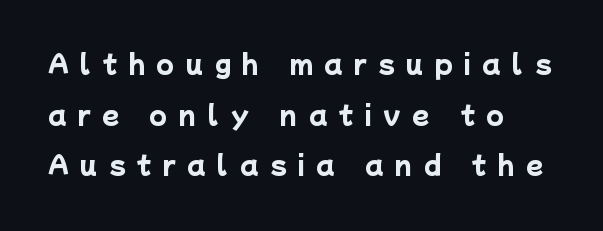
Honestly, there is no underline to notice here at all. Glyph-to-glyph distance is far greater than everyday printed text. Notice how thick the strokes are: this is what a full bold looks like. Airy leading.
